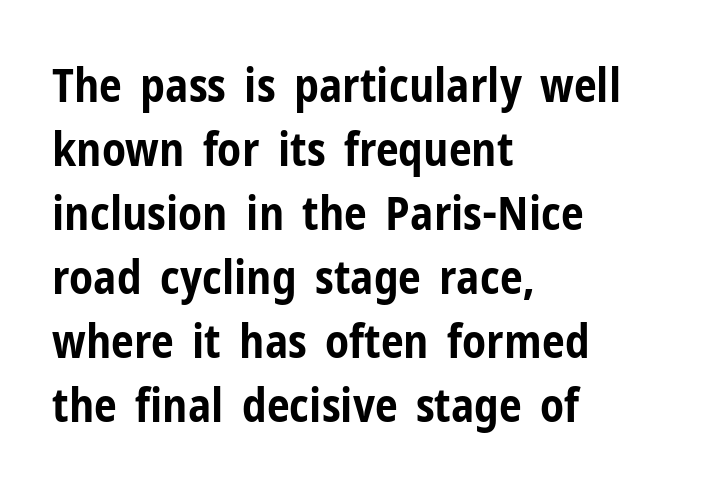
Q: Is the text bold? A: Yes.
Q: Is the text italic (slanted)? A: No, it is upright.
Q: Is the typeface a serif or a sans-serif typeface? A: Sans-serif.
Q: Is the text underlined? A: No.
Q: How is the paragraph aligned? A: Left-aligned.
Q: Is the spacing between letters normal or unusually wide? A: Normal.
Q: Is the spacing between lines tight, normal or loose? A: Normal.
Q: Width (condensed, normal, or wide)? A: Condensed.
Q: Stroke contrast? A: Low.
Q: x-height? A: Medium.
Q: Monospaced? A: No.
